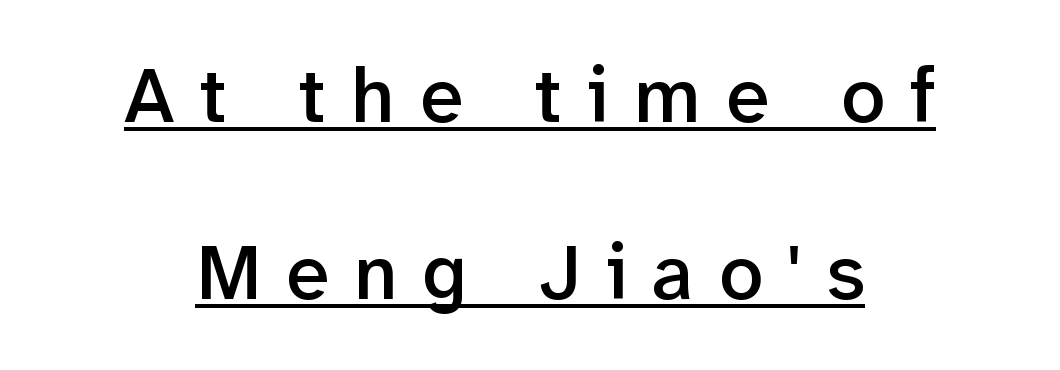
The typeface chosen for these lines omits serifs. Someone cranked the tracking dial way up on this one. A continuous stroke trails under the words, as in a hyperlink. Neither beginnings nor endings align; midpoints do.
